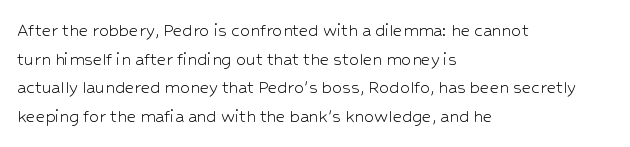
Q: Is the text bold? A: No.
Q: Is the text italic (slanted)? A: No, it is upright.
Q: Is the text underlined? A: No.
Q: How is the paragraph aligned? A: Left-aligned.
Q: Is the spacing between letters normal or unusually wide? A: Normal.
Q: Is the spacing between lines tight, normal or loose? A: Normal.
